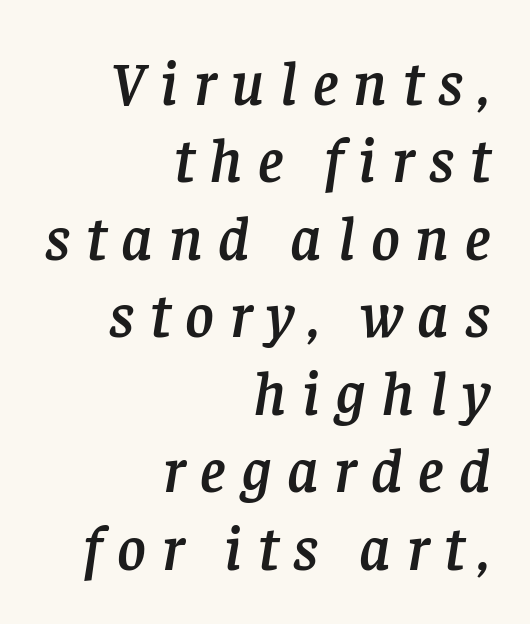
The image shows 62 px serif type, italic (leaning right); set right-aligned, normal line spacing (1.25x), unusually wide letter spacing (+0.25 em), not underlined; low stroke contrast and a large x-height.
